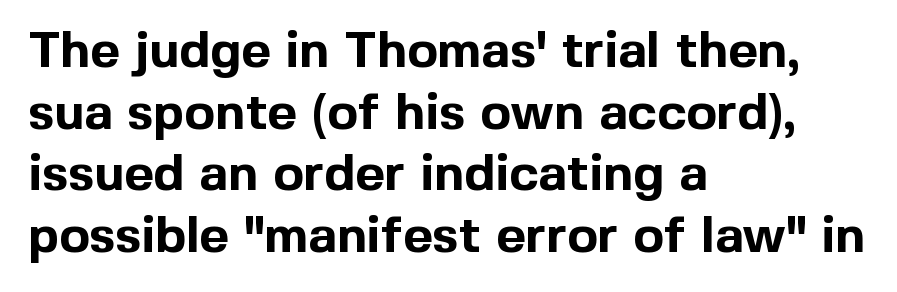
The image shows 51 px bold sans-serif type, upright; set left-aligned, line spacing 1.21x, normal letter spacing, not underlined; a medium x-height.
